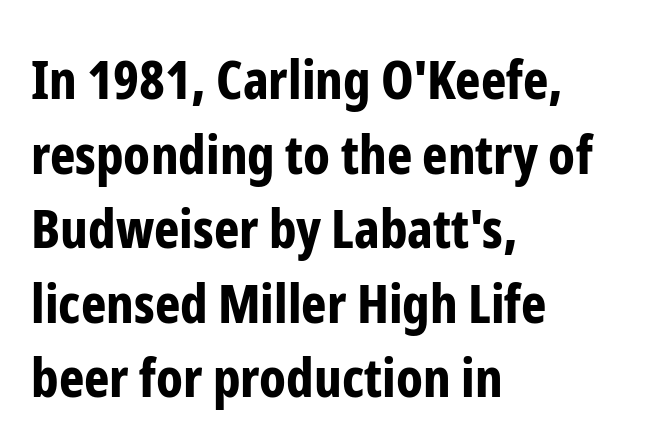
Nobody touched the tracking dial on this one. This sample has the flowing, uneven cadence of proportional lettering. Quick note: not italic, upright. What kind of face is this? One without serifs — a sans. The lines sit at an ordinary, default distance from one another. The ragged edge is on the right, which tells us the setting is flush left.
